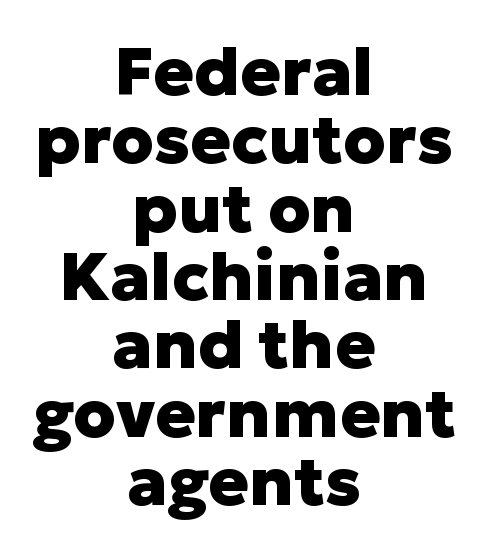
The words here are not underlined. You'd pick this weight for a headline — it's a proper bold. Tall strokes in this sample are plumb rather than angled. Inter-character spacing is left at the font's built-in metrics. The characters display no serif detailing; their extremities are plain.
